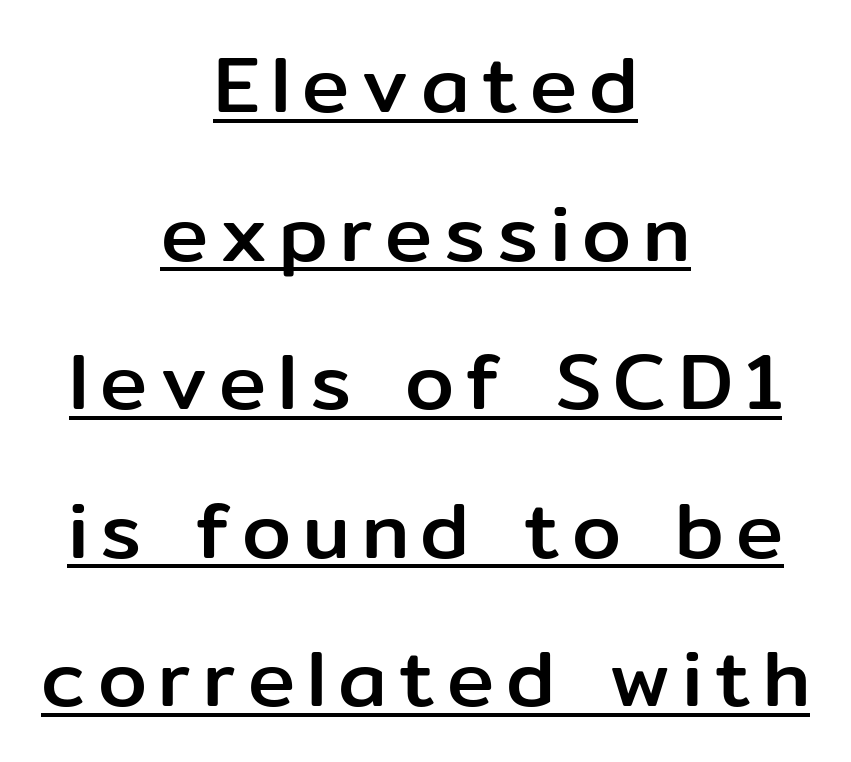
Q: Is the text italic (slanted)? A: No, it is upright.
Q: Is the typeface a serif or a sans-serif typeface? A: Sans-serif.
Q: Is the text underlined? A: Yes.
Q: How is the paragraph aligned? A: Centered.
Q: Width (condensed, normal, or wide)? A: Normal.
Q: Stroke contrast? A: Low.
Q: x-height? A: Medium.
Q: Monospaced? A: No.
